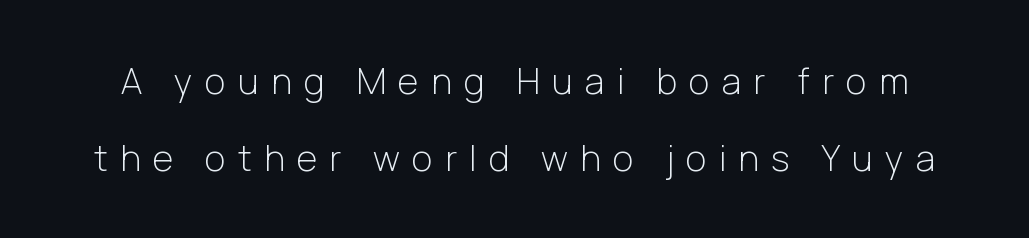
Q: Is the text bold? A: No.
Q: Is the text italic (slanted)? A: No, it is upright.
Q: Is the typeface a serif or a sans-serif typeface? A: Sans-serif.
Q: Is the text underlined? A: No.
Q: Is the spacing between letters normal or unusually wide? A: Unusually wide.
Q: Is the spacing between lines tight, normal or loose? A: Loose.
Q: Width (condensed, normal, or wide)? A: Normal.
Q: Stroke contrast? A: Low.
Q: x-height? A: Medium.
Q: Monospaced? A: No.
